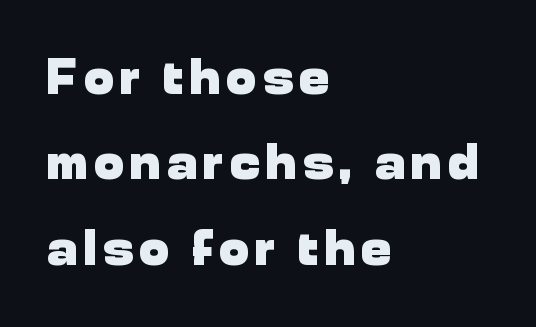
Q: Is the text bold? A: Yes.
Q: Is the text italic (slanted)? A: No, it is upright.
Q: Is the typeface a serif or a sans-serif typeface? A: Sans-serif.
Q: Is the text underlined? A: No.
Q: How is the paragraph aligned? A: Left-aligned.
Q: Width (condensed, normal, or wide)? A: Normal.
Q: Stroke contrast? A: Low.
Q: x-height? A: Medium.
Q: Monospaced? A: No.
